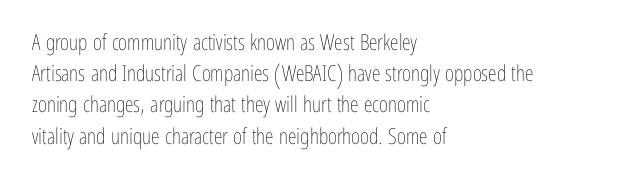
The image shows 22 px text type, upright; set left-aligned, normal line spacing (1.42x), normal letter spacing, not underlined.
